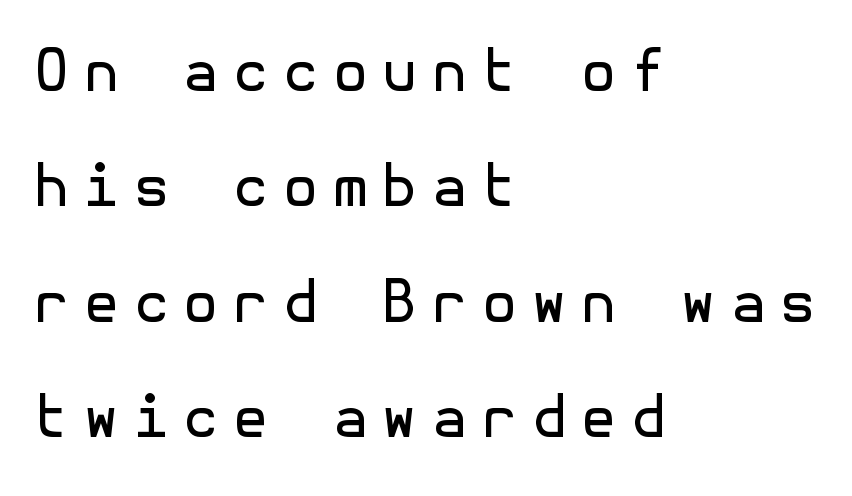
Does the leading feel generous? Absolutely, it's lavish. If you drew a ruler down the left edge, every line would touch it. Do the letters lean? They stand straight. Bare-footed words on every line. Is the type heavy? It reads as light-to-regular instead. Each letter's strokes conclude bluntly, with no projecting serifs.
